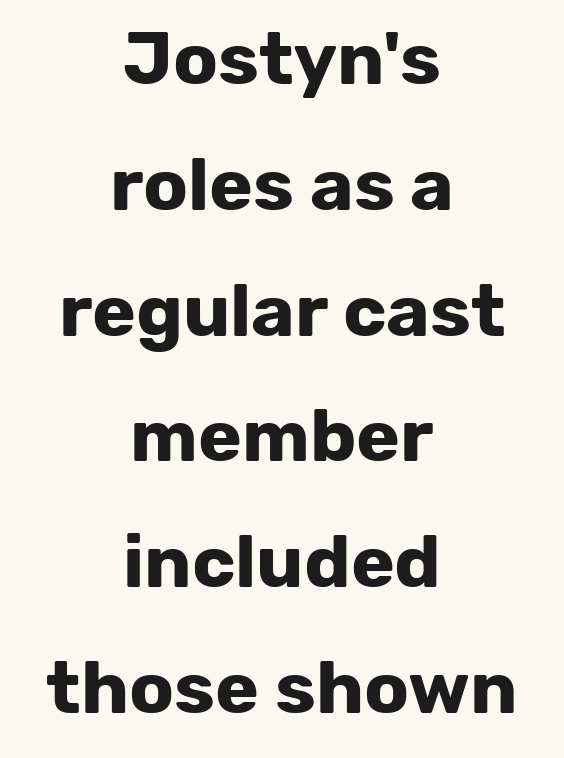
Q: Is the text bold? A: Yes.
Q: Is the text italic (slanted)? A: No, it is upright.
Q: Is the typeface a serif or a sans-serif typeface? A: Sans-serif.
Q: Is the text underlined? A: No.
Q: How is the paragraph aligned? A: Centered.
Q: Is the spacing between letters normal or unusually wide? A: Normal.
Q: Is the spacing between lines tight, normal or loose? A: Normal.
Q: Width (condensed, normal, or wide)? A: Normal.
Q: Stroke contrast? A: Low.
Q: x-height? A: Medium.
Q: Monospaced? A: No.
